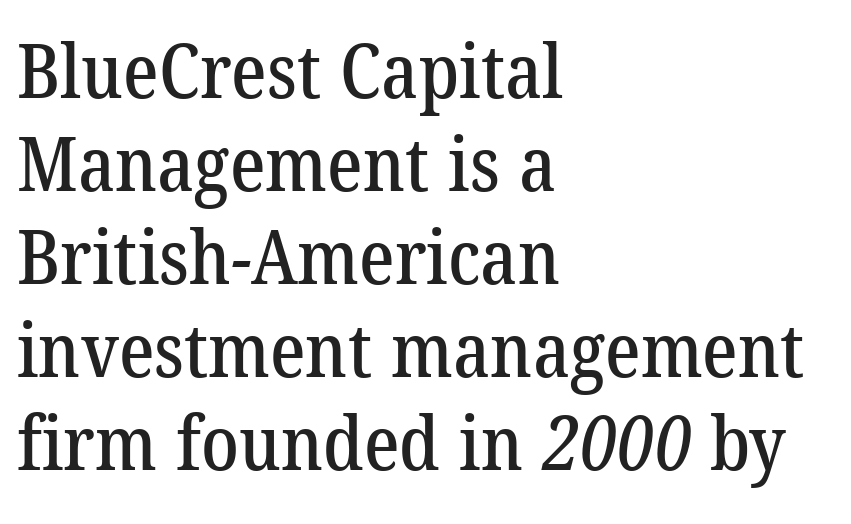
Q: Is the typeface a serif or a sans-serif typeface? A: Serif.
Q: Is the text underlined? A: No.
Q: How is the paragraph aligned? A: Left-aligned.
Q: Is the spacing between letters normal or unusually wide? A: Normal.
Q: Width (condensed, normal, or wide)? A: Normal.
Q: Stroke contrast? A: Low.
Q: x-height? A: Medium.
Q: Monospaced? A: No.
